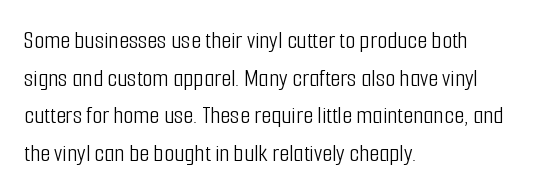
This sample is left-justified, so line endings fall wherever the words run out. Short note: letters normally spaced. These lines were composed using upright roman letters. Nothing heavy about these letters — not bold at all. The glyphs are unaccompanied by any horizontal stroke below them. Quick note: interline space is typical.
